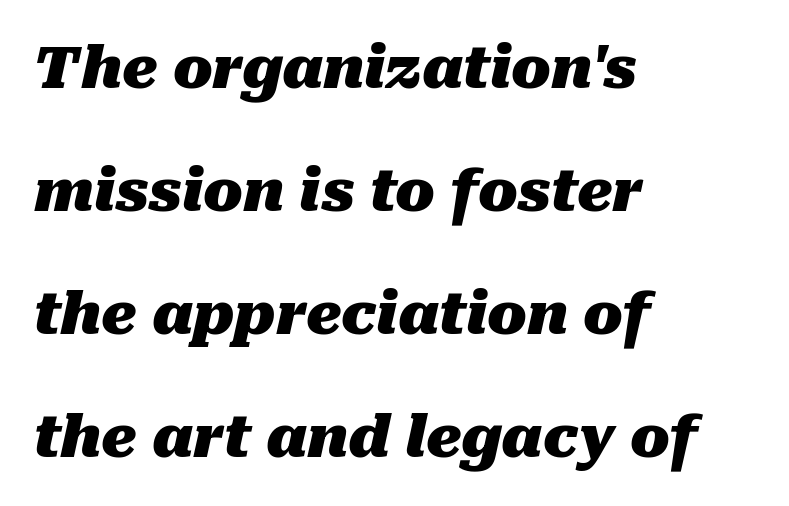
The image shows 58 px heavy type, italic (leaning right); set left-aligned, loose line spacing (2.12x), normal letter spacing, not underlined; medium stroke contrast and a medium x-height.
